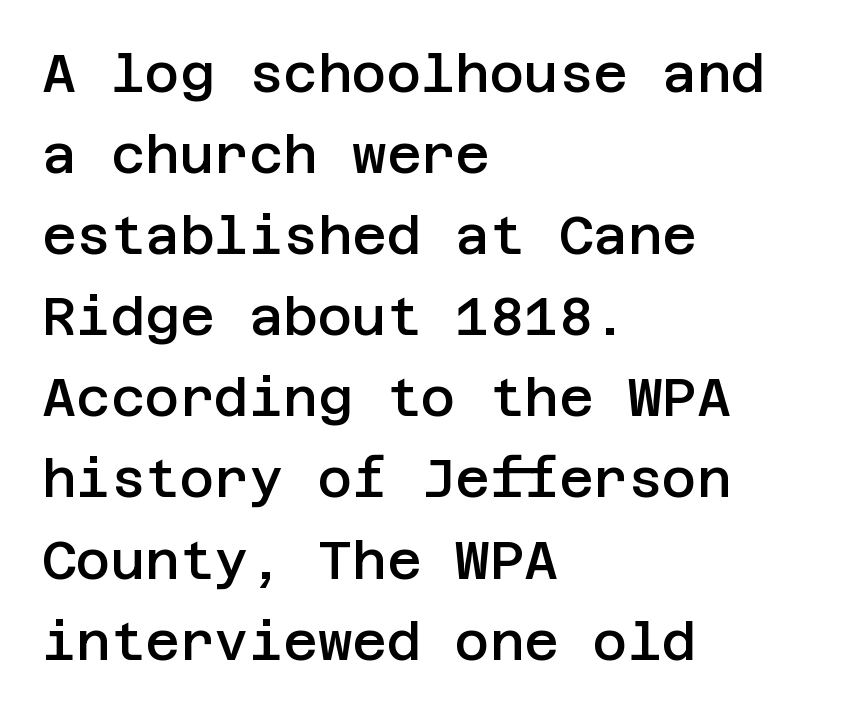
Q: Is the text bold? A: Semi-bold.
Q: Is the text italic (slanted)? A: No, it is upright.
Q: Is the typeface a serif or a sans-serif typeface? A: Sans-serif.
Q: Is the text underlined? A: No.
Q: How is the paragraph aligned? A: Left-aligned.
Q: Is the spacing between letters normal or unusually wide? A: Normal.
Q: Is the spacing between lines tight, normal or loose? A: Normal.
Q: Width (condensed, normal, or wide)? A: Normal.
Q: Stroke contrast? A: Low.
Q: x-height? A: Large.
